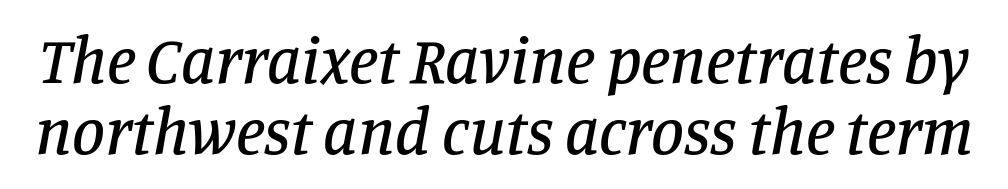
The image shows 66 px serif type, italic (leaning right); set tight line spacing (1.08x), normal letter spacing, not underlined; low stroke contrast and a large x-height.
